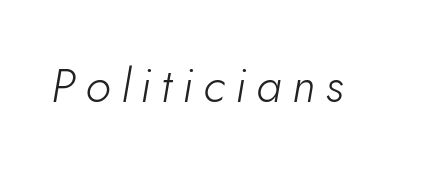
The tracking jumps out immediately: characters are airy and widely separated. Varying glyph widths throughout — classic text-font behaviour. Quick note: underline off. Weight: regular or lighter. Slant detected: the letters are inclined.
